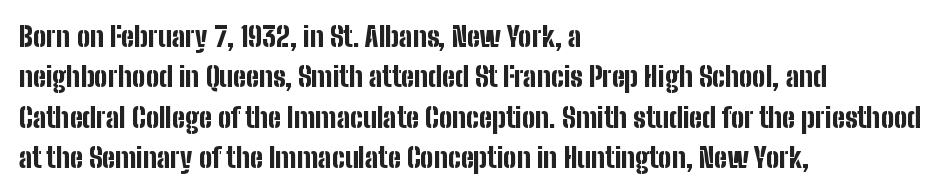
{"serif": "no", "italic": "no", "bold": "yes", "weight": "bold", "width": "condensed", "stroke_contrast": "low", "x_height": "medium", "monospaced": "no", "underline": "no", "align": "left", "line_spacing": "normal", "line_spacing_ratio": 1.44, "letter_spacing": "normal", "letter_spacing_em": 0.0, "glyph_px": 28}
